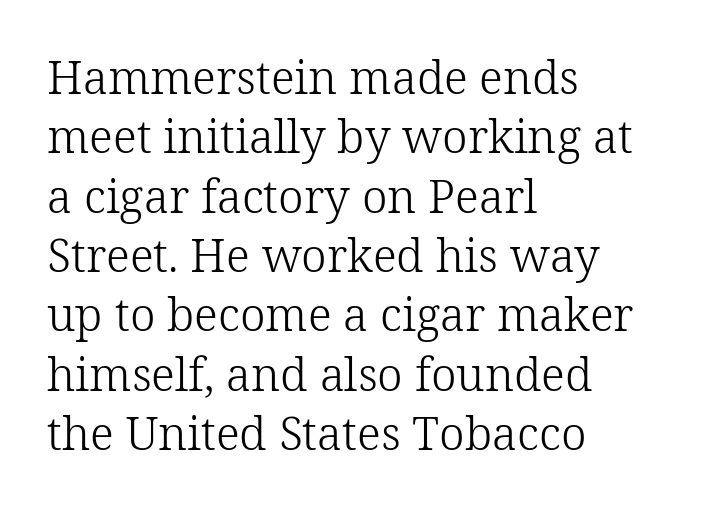
Standard letterfit; no display-style spreading of the glyphs. The face used here is proportionally spaced, like ordinary book or web type. Caption: multi-line text, flush left, ragged right. These lines are composed in type with serifs.
